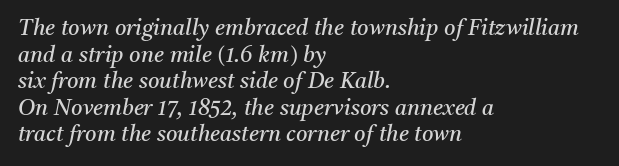
The type is set solid horizontally, with unmodified tracking. No chunkiness to these letters — they're not bold. Words float on clear page, feet unadorned. Italic? Definitely — the glyphs are oblique. Is the block centered? No — it sits flush against the left margin.
